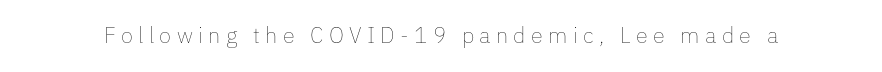
The image shows 22 px text type, upright; set unusually wide letter spacing (+0.24 em), not underlined.
